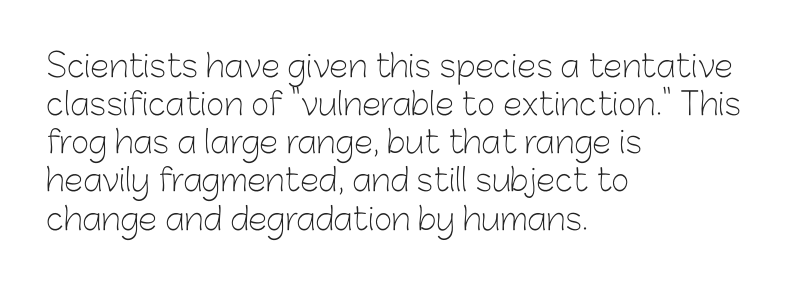
Q: Is the text bold? A: No.
Q: Is the text italic (slanted)? A: No, it is upright.
Q: Is the typeface a serif or a sans-serif typeface? A: Sans-serif.
Q: Is the text underlined? A: No.
Q: How is the paragraph aligned? A: Left-aligned.
Q: Is the spacing between letters normal or unusually wide? A: Normal.
Q: Width (condensed, normal, or wide)? A: Normal.
Q: Stroke contrast? A: Low.
Q: x-height? A: Medium.
Q: Monospaced? A: No.
